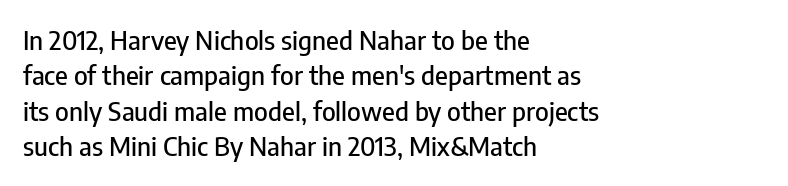
The image shows 26 px text type, upright; set left-aligned, normal line spacing (1.36x), normal letter spacing, not underlined.
